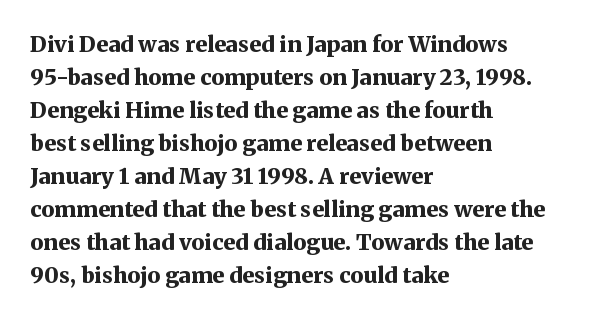
You'd pick this weight for a headline — it's a proper bold. The lettering holds an erect, upright posture throughout. Glance below the letters and you will spot only blank space. Layout note: lines flush left. Characters follow at the spacing the type designer built in. These lines sit exactly where default settings would place them.
